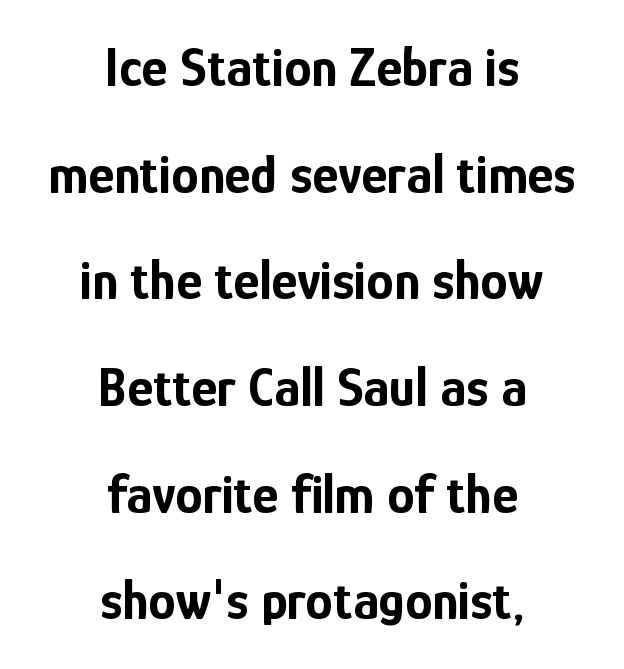
Q: Is the text bold? A: Yes.
Q: Is the text italic (slanted)? A: No, it is upright.
Q: Is the typeface a serif or a sans-serif typeface? A: Sans-serif.
Q: Is the text underlined? A: No.
Q: How is the paragraph aligned? A: Centered.
Q: Is the spacing between letters normal or unusually wide? A: Normal.
Q: Is the spacing between lines tight, normal or loose? A: Loose.
Q: Width (condensed, normal, or wide)? A: Condensed.
Q: Stroke contrast? A: Low.
Q: x-height? A: Medium.
Q: Monospaced? A: No.
